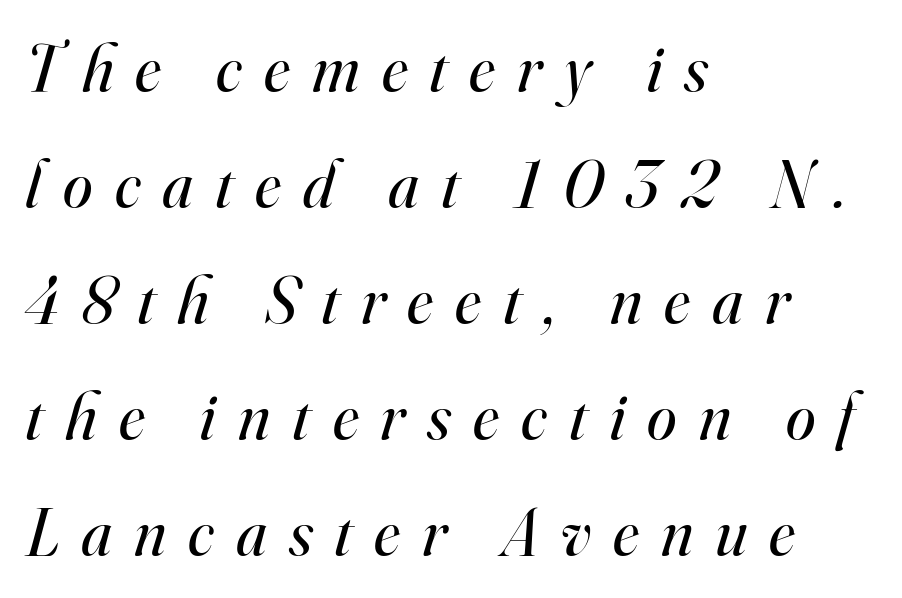
The image shows 67 px regular-weight serif type, italic (leaning right); set left-aligned, line spacing 1.73x, unusually wide letter spacing (+0.33 em), not underlined; high stroke contrast and a small x-height.
